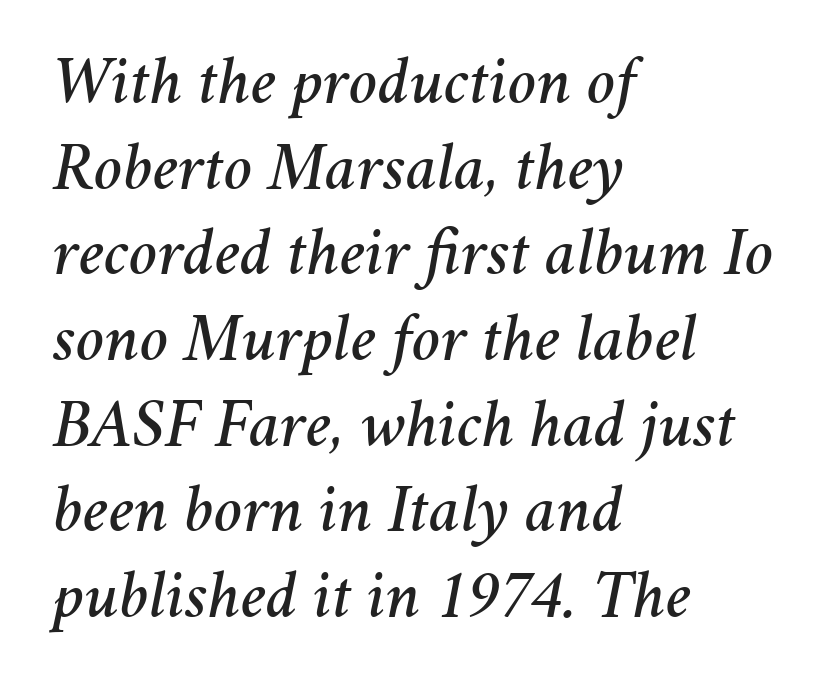
Tracking here is standard; glyphs follow each other at the usual distance. One-word summary of the alignment: left. Do the characters align in a grid? No, the font is proportional. A typesetter would mark this as italic. Unmarked baselines from the first word to the last.
